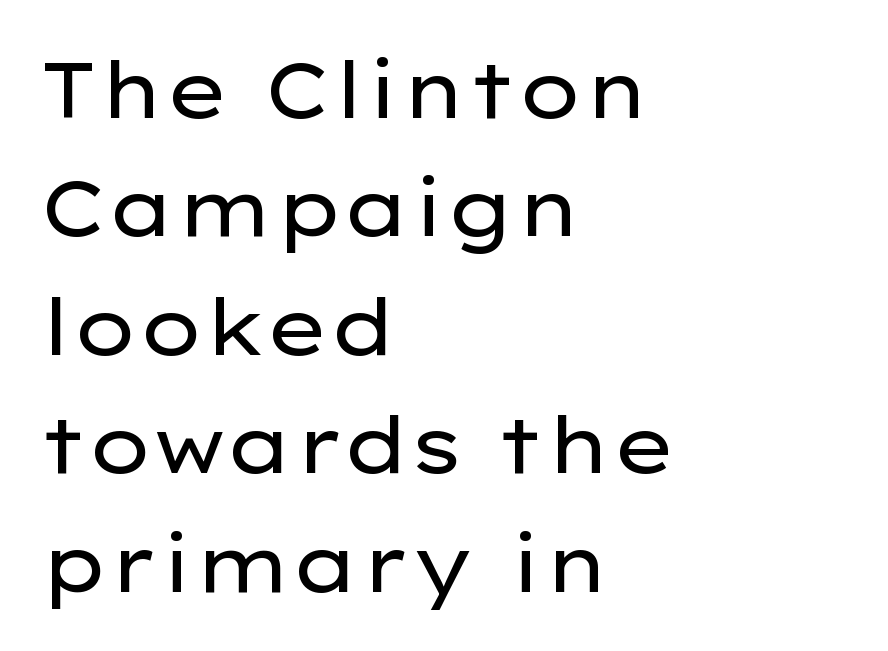
Here the glyphs are tracked normally, forming tight word shapes. Here the designer chose a conventional face with non-uniform glyph widths. These lines are set flush left with a ragged right edge. Nope, not italic — everything's standing straight. Note: no serifs on the glyphs. The typesetting does not lean heavy: it is not bold.
